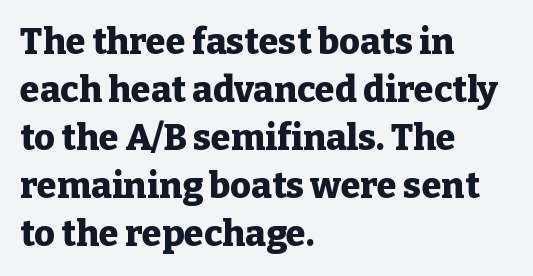
{"serif": "yes", "italic": "no", "bold": "yes", "weight": "heavy", "width": "normal", "stroke_contrast": "low", "x_height": "medium", "monospaced": "no", "underline": "no", "align": "left", "line_spacing": "normal", "line_spacing_ratio": 1.33, "letter_spacing": "normal", "letter_spacing_em": 0.0, "glyph_px": 36}
